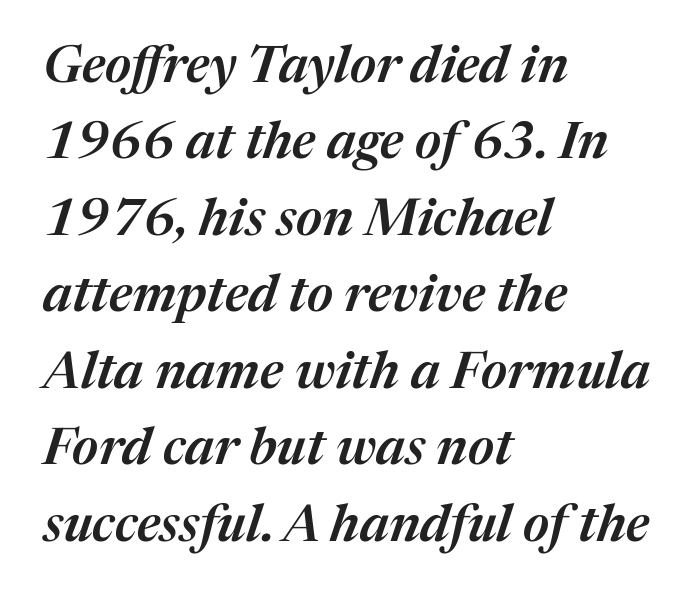
Leftover space on each line is placed entirely after the last word. Observe the ordinary spacing: letters are neighbours, not strangers. Glance below the letters and you will spot only blank space. Think of a printed novel: that variable character pitch is what you see here.
